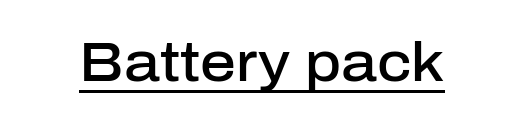
{"serif": "no", "italic": "no", "bold": "semi", "weight": "semibold", "width": "normal", "stroke_contrast": "low", "x_height": "medium", "monospaced": "no", "underline": "yes", "letter_spacing": "normal", "letter_spacing_em": 0.0, "glyph_px": 56}
